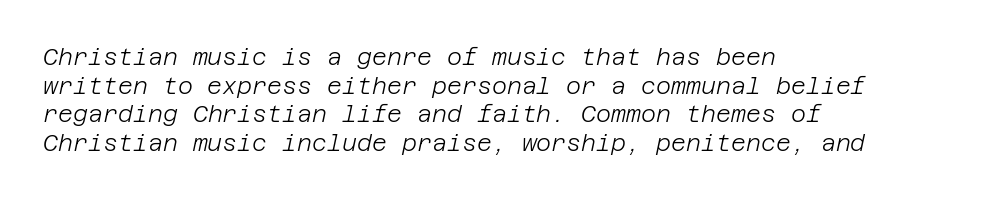
{"italic": "yes", "lean": "right", "slant_degrees": 12, "bold": "no", "underline": "no", "align": "left", "line_spacing_ratio": 1.24, "letter_spacing": "normal", "letter_spacing_em": 0.0, "glyph_px": 23}
